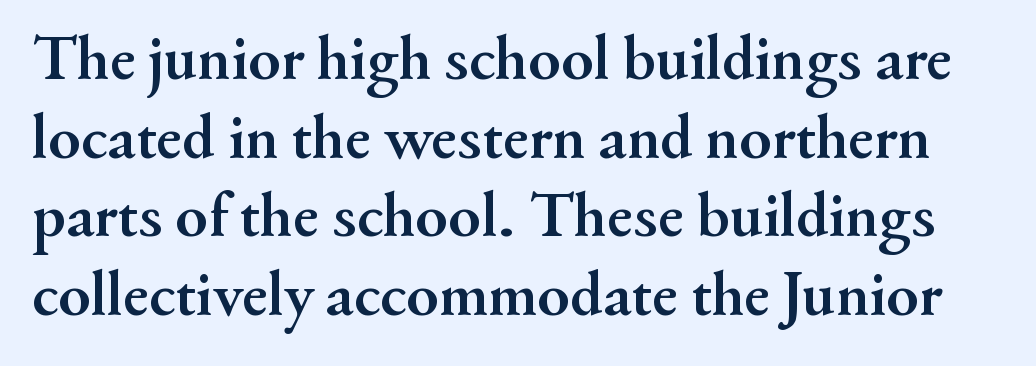
{"serif": "yes", "italic": "no", "bold": "yes", "weight": "semibold", "width": "normal", "stroke_contrast": "medium", "x_height": "small", "monospaced": "no", "underline": "no", "line_spacing_ratio": 1.21, "letter_spacing": "normal", "letter_spacing_em": 0.0, "glyph_px": 65}
